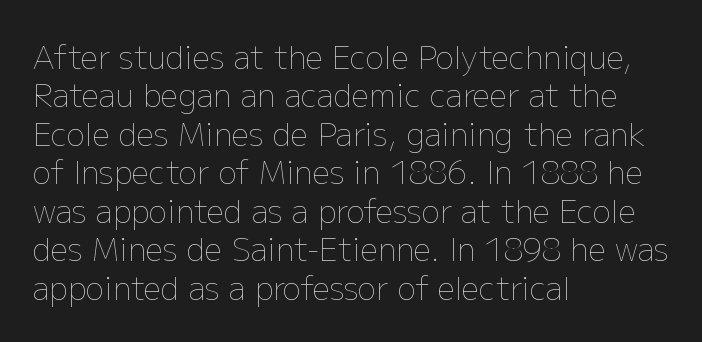
In terms of letterspacing, this is plain default setting. The space directly below the letters is spotless. The typography opts for an upright posture over an oblique one. A student would call this left alignment; a typographer would say flush left, rag right. This is not heavy type; no bold has been used. Varying glyph widths throughout — classic text-font behaviour.
